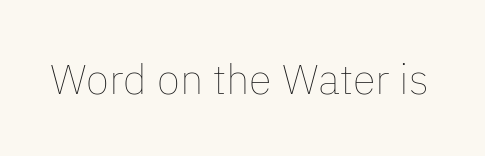
Stroke mass is kept to a normal reading level or below. The tracking reads as untouched default to a designer's eye. If you drew a line through each stem, it would be perfectly vertical. The letters advance in unequal steps, a hallmark of proportional type.
